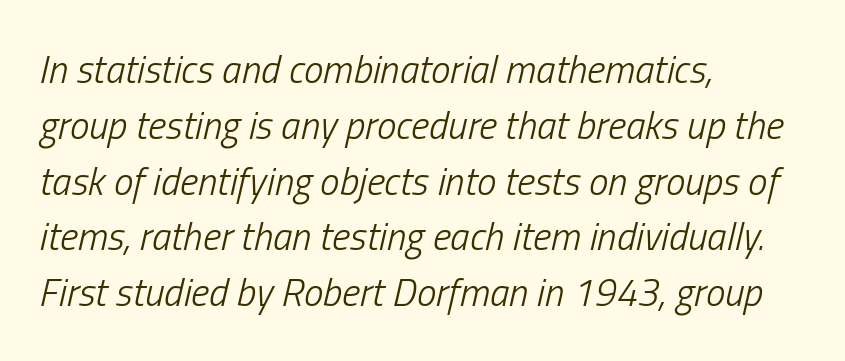
The image shows 39 px light, condensed type, italic (leaning right); set left-aligned, normal line spacing (1.43x), normal letter spacing, not underlined; low stroke contrast and a medium x-height.
